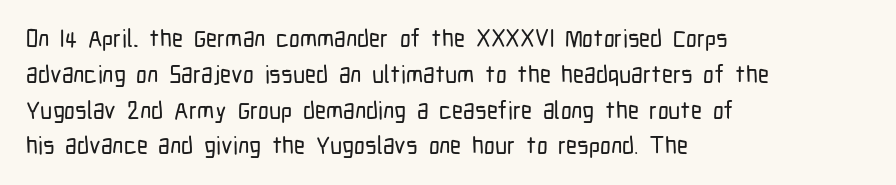
Summary of vertical rhythm: regular, with standard interline spacing. Is the block centered? No — it sits flush against the left margin. Nobody drew a line under any word here. Unlike italic type, these characters show no tilt at all.
